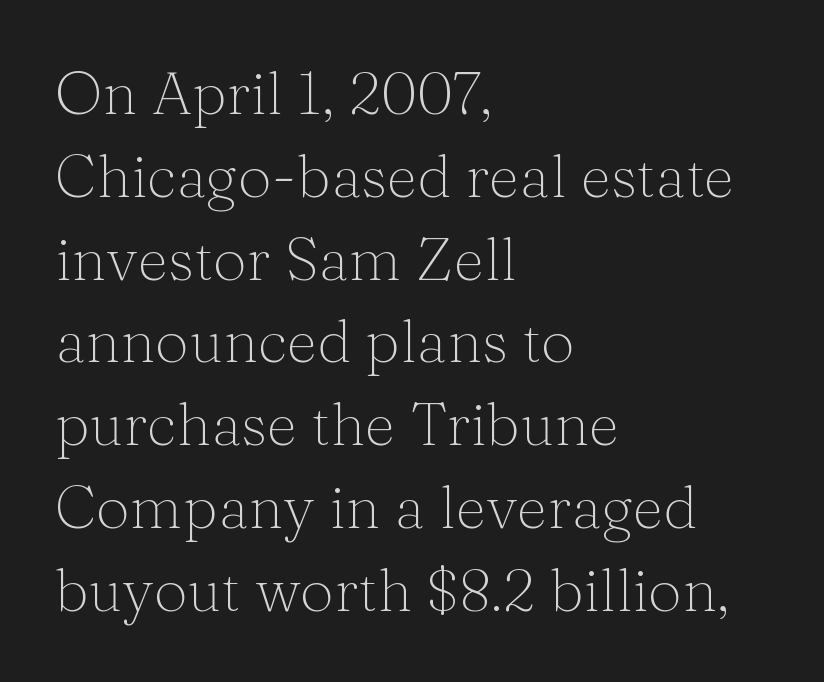
{"serif": "yes", "italic": "no", "bold": "no", "weight": "light", "width": "normal", "stroke_contrast": "medium", "x_height": "medium", "monospaced": "no", "underline": "no", "align": "left", "line_spacing": "normal", "line_spacing_ratio": 1.38, "letter_spacing": "normal", "letter_spacing_em": 0.0, "glyph_px": 60}
